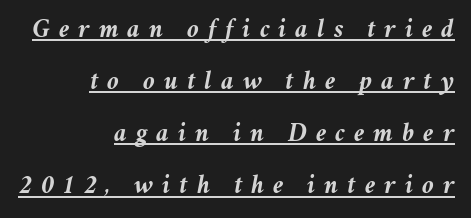
Q: Is the text bold? A: Yes.
Q: Is the text italic (slanted)? A: Yes, it leans right by about 11 degrees.
Q: Is the text underlined? A: Yes.
Q: How is the paragraph aligned? A: Right-aligned.
Q: Is the spacing between letters normal or unusually wide? A: Unusually wide.
Q: Is the spacing between lines tight, normal or loose? A: Loose.
